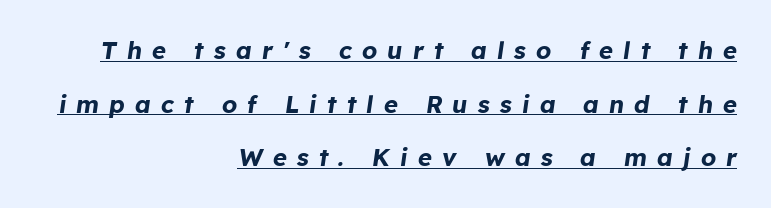
{"italic": "yes", "lean": "right", "slant_degrees": 8, "bold": "yes", "underline": "yes", "align": "right", "line_spacing": "loose", "line_spacing_ratio": 2.23, "letter_spacing": "wide", "letter_spacing_em": 0.42, "glyph_px": 24}
